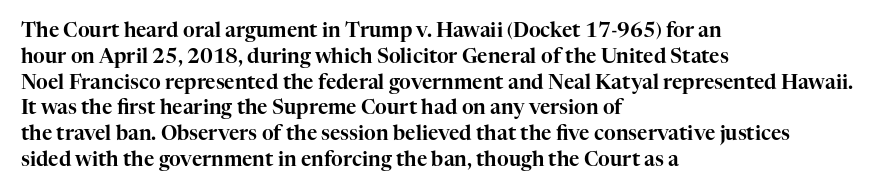
{"italic": "no", "underline": "no", "align": "left", "line_spacing": "normal", "line_spacing_ratio": 1.29, "letter_spacing": "normal", "letter_spacing_em": 0.0, "glyph_px": 20}
